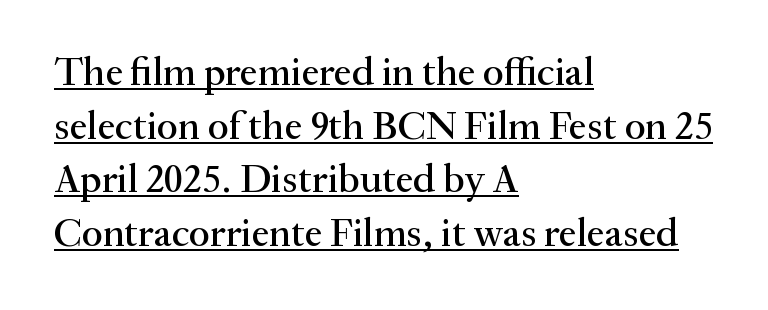
Q: Is the text italic (slanted)? A: No, it is upright.
Q: Is the typeface a serif or a sans-serif typeface? A: Serif.
Q: Is the text underlined? A: Yes.
Q: How is the paragraph aligned? A: Left-aligned.
Q: Is the spacing between letters normal or unusually wide? A: Normal.
Q: Is the spacing between lines tight, normal or loose? A: Normal.
Q: Width (condensed, normal, or wide)? A: Normal.
Q: Stroke contrast? A: Medium.
Q: x-height? A: Small.
Q: Monospaced? A: No.
